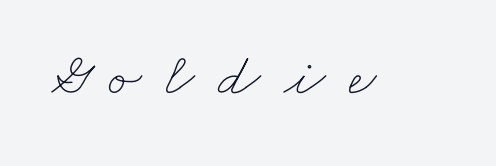
Tracking here is generous; glyphs stand well apart from one another. You could not count columns in this text — the font is proportionally spaced. The strip under each line holds only bare page. Each stroke keeps to a modest, everyday thickness or less.
